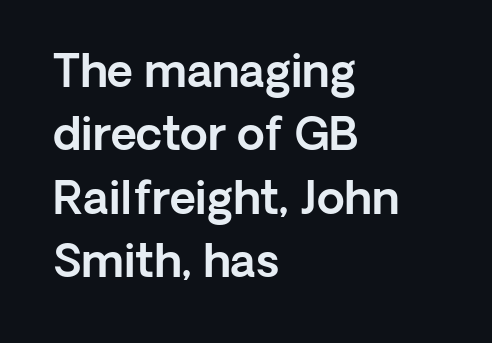
Q: Is the text italic (slanted)? A: No, it is upright.
Q: Is the typeface a serif or a sans-serif typeface? A: Sans-serif.
Q: Is the text underlined? A: No.
Q: How is the paragraph aligned? A: Left-aligned.
Q: Is the spacing between letters normal or unusually wide? A: Normal.
Q: Is the spacing between lines tight, normal or loose? A: Normal.
Q: Width (condensed, normal, or wide)? A: Normal.
Q: x-height? A: Medium.
Q: Monospaced? A: No.
